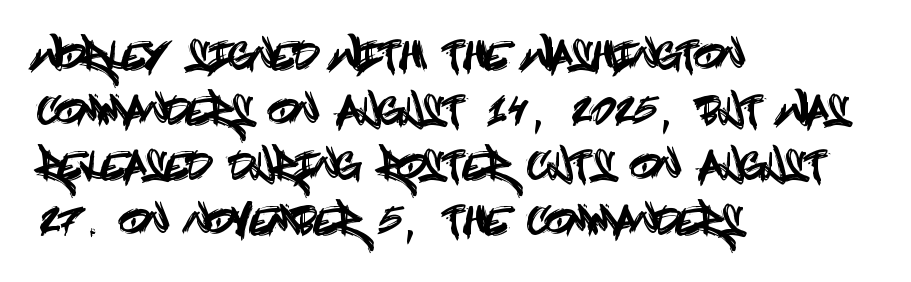
{"serif": "no", "width": "condensed", "x_height": "large", "underline": "no", "align": "left", "line_spacing": "normal", "line_spacing_ratio": 1.45, "letter_spacing": "normal", "letter_spacing_em": 0.0, "glyph_px": 38}
